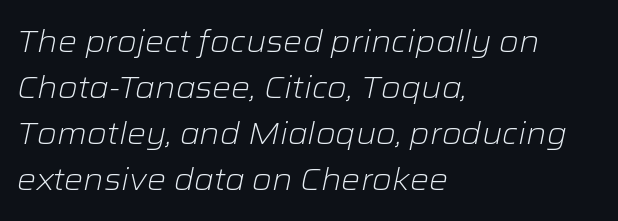
Every row of glyphs begins at an identical x-position on the left. Reading down the column, the eye jumps a familiar distance to each next line. No extra ink here — the face is not bold. Varying glyph widths throughout — classic text-font behaviour.
